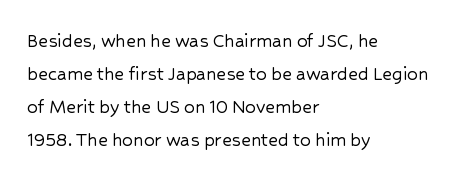
The image shows 21 px text type, upright; set left-aligned, normal line spacing (1.57x), normal letter spacing, not underlined.
